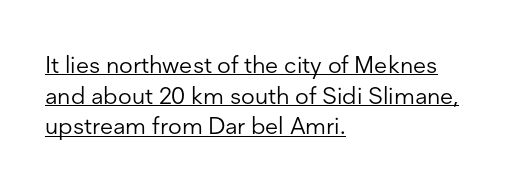
Q: Is the text bold? A: No.
Q: Is the text italic (slanted)? A: No, it is upright.
Q: Is the text underlined? A: Yes.
Q: How is the paragraph aligned? A: Left-aligned.
Q: Is the spacing between letters normal or unusually wide? A: Normal.
Q: Is the spacing between lines tight, normal or loose? A: Normal.
